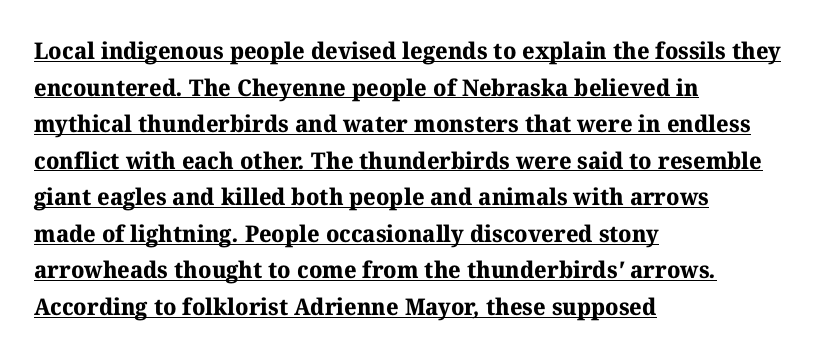
The image shows 23 px bold type; set left-aligned, normal line spacing (1.59x), normal letter spacing, underlined.
